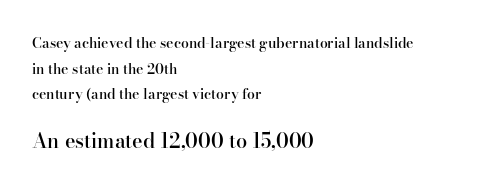
Q: Is the text bold? A: Semi-bold.
Q: Is the text italic (slanted)? A: No, it is upright.
Q: Is the text underlined? A: No.
Q: How is the paragraph aligned? A: Left-aligned.
Q: Is the spacing between letters normal or unusually wide? A: Normal.
Q: Which block of text is set in a larger size, the first (top) or the second (bottom)? A: The second (bottom) one.
